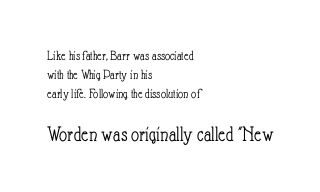
These lines were composed using upright roman letters. How would I describe the line gaps? Plain and ordinary. Nobody drew a line under any word here. Nothing heavy about these letters — not bold at all. The letterforms sit shoulder to shoulder at normal distance.
